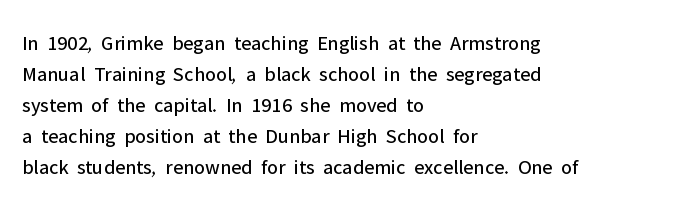
The image shows 21 px text type, upright; set left-aligned, normal line spacing (1.48x), normal letter spacing, not underlined.
